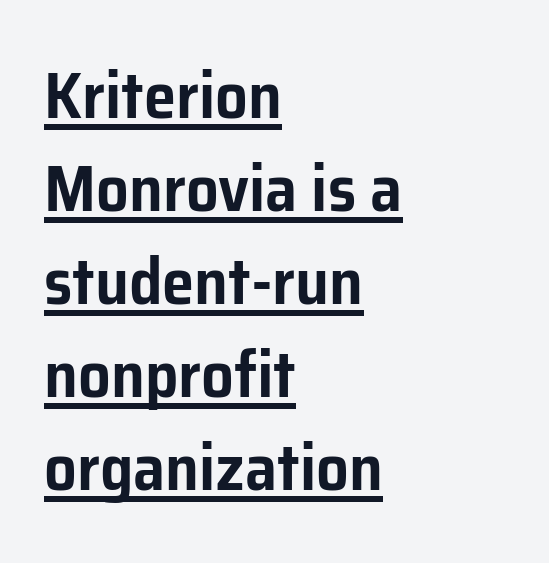
Q: Is the text italic (slanted)? A: No, it is upright.
Q: Is the typeface a serif or a sans-serif typeface? A: Sans-serif.
Q: Is the text underlined? A: Yes.
Q: How is the paragraph aligned? A: Left-aligned.
Q: Is the spacing between letters normal or unusually wide? A: Normal.
Q: Is the spacing between lines tight, normal or loose? A: Normal.
Q: Width (condensed, normal, or wide)? A: Normal.
Q: Stroke contrast? A: Low.
Q: x-height? A: Medium.
Q: Monospaced? A: No.
